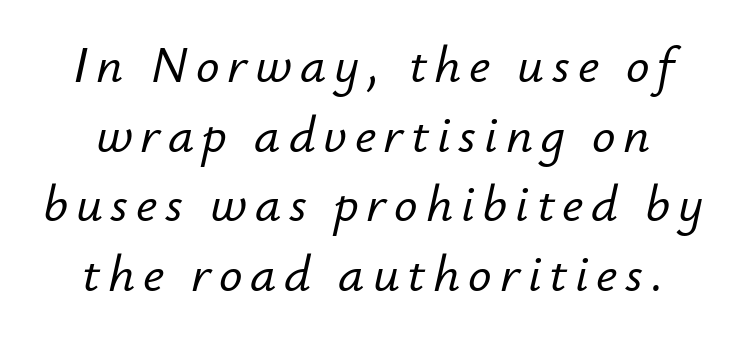
{"italic": "yes", "lean": "right", "slant_degrees": 12, "width": "normal", "stroke_contrast": "low", "x_height": "small", "monospaced": "no", "underline": "no", "line_spacing": "normal", "line_spacing_ratio": 1.34, "glyph_px": 52}
